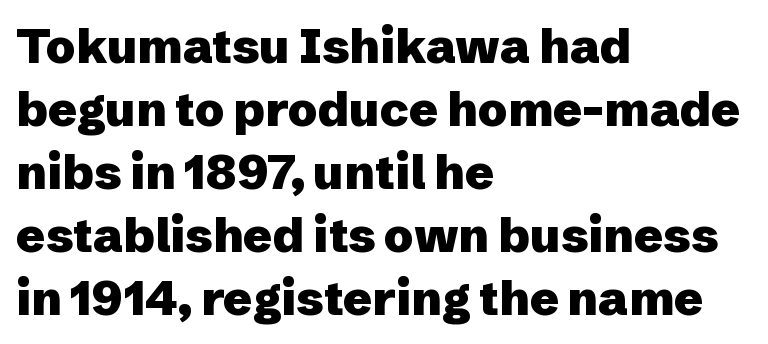
{"serif": "no", "italic": "no", "bold": "yes", "weight": "heavy", "width": "normal", "stroke_contrast": "low", "x_height": "medium", "monospaced": "no", "underline": "no", "align": "left", "line_spacing": "normal", "line_spacing_ratio": 1.31, "letter_spacing": "normal", "letter_spacing_em": 0.0, "glyph_px": 48}
